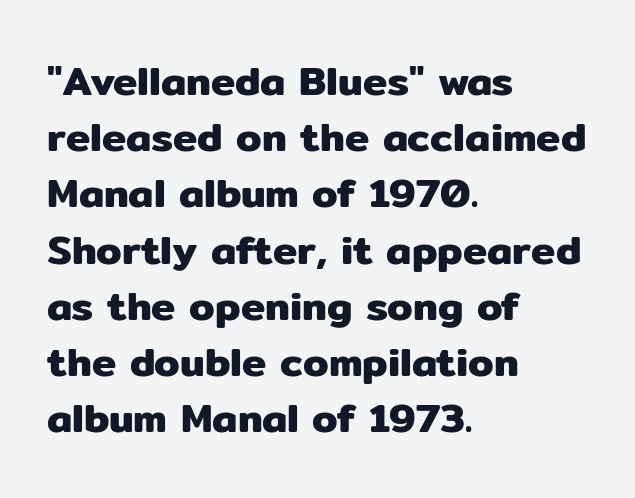
Q: Is the text italic (slanted)? A: No, it is upright.
Q: Is the typeface a serif or a sans-serif typeface? A: Sans-serif.
Q: Is the text underlined? A: No.
Q: How is the paragraph aligned? A: Left-aligned.
Q: Is the spacing between letters normal or unusually wide? A: Normal.
Q: Is the spacing between lines tight, normal or loose? A: Normal.
Q: Width (condensed, normal, or wide)? A: Normal.
Q: Stroke contrast? A: Low.
Q: x-height? A: Medium.
Q: Monospaced? A: No.
